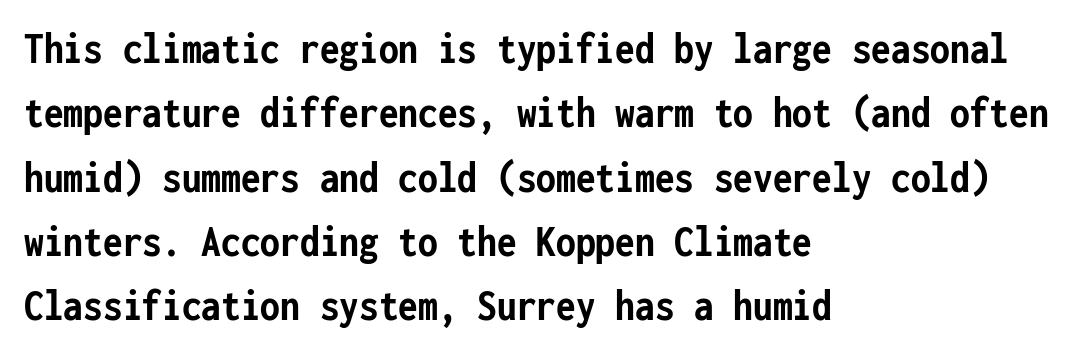
The image shows 45 px semibold, condensed sans-serif type, upright, monospaced; set left-aligned, normal line spacing (1.43x), normal letter spacing, not underlined; low stroke contrast and a medium x-height.
